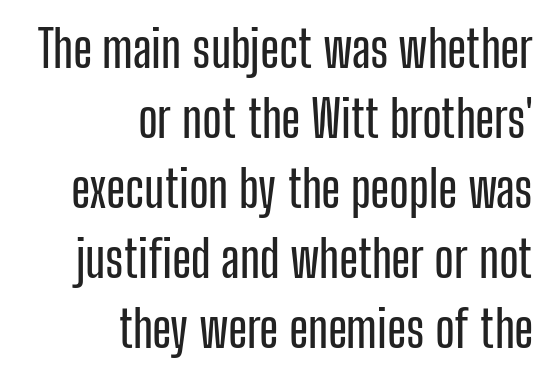
Just letters on the line, the space beneath them empty. Characters remain perfectly vertical along every line. Letterform terminals end flat and unadorned throughout the passage. Compared with typical body copy, the letter spacing here is the same. Is this a fixed-width face? No — the glyphs have proportional, varying widths. Interline gaps are of average width in this sample.
